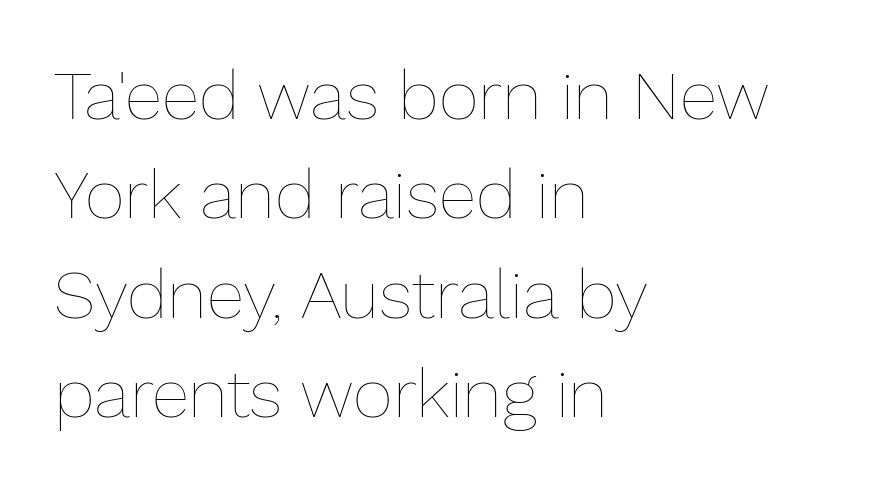
The image shows 69 px thin type, upright; set left-aligned, normal line spacing (1.44x), normal letter spacing, not underlined; low stroke contrast and a medium x-height.
